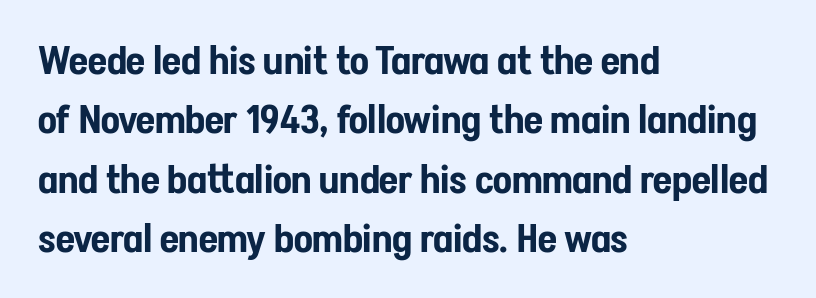
The image shows 39 px condensed sans-serif type, upright; set left-aligned, normal line spacing (1.52x), normal letter spacing, not underlined; low stroke contrast and a medium x-height.
